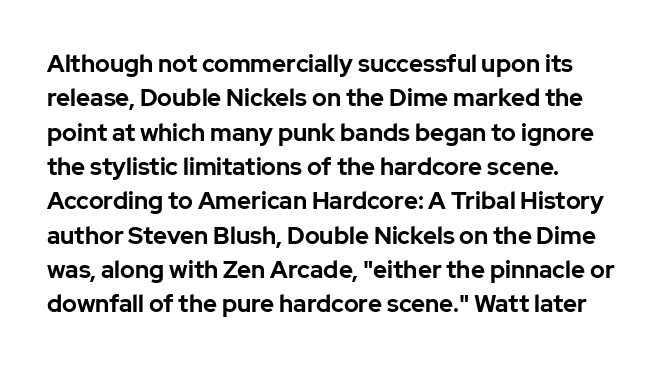
Q: Is the text bold? A: Yes.
Q: Is the text italic (slanted)? A: No, it is upright.
Q: Is the text underlined? A: No.
Q: Is the spacing between letters normal or unusually wide? A: Normal.
Q: Is the spacing between lines tight, normal or loose? A: Normal.
